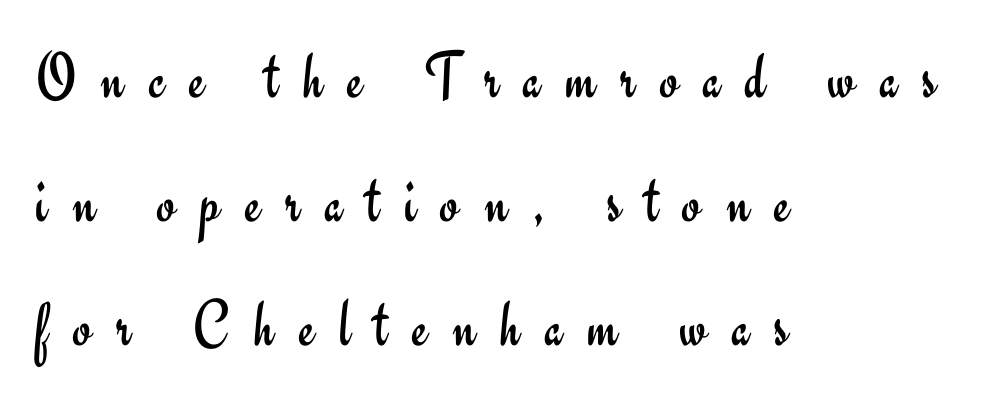
The image shows 67 px regular-weight sans-serif type; set left-aligned, line spacing 1.85x, unusually wide letter spacing (+0.37 em), not underlined; low stroke contrast and a small x-height.
